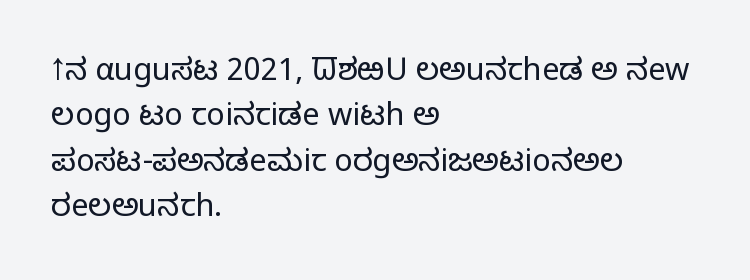
Q: Is the text bold? A: No.
Q: Is the text italic (slanted)? A: No, it is upright.
Q: Is the typeface a serif or a sans-serif typeface? A: Sans-serif.
Q: Is the text underlined? A: No.
Q: How is the paragraph aligned? A: Left-aligned.
Q: Is the spacing between letters normal or unusually wide? A: Normal.
Q: Is the spacing between lines tight, normal or loose? A: Normal.
Q: Width (condensed, normal, or wide)? A: Normal.
Q: Stroke contrast? A: Low.
Q: x-height? A: Medium.
Q: Monospaced? A: No.
